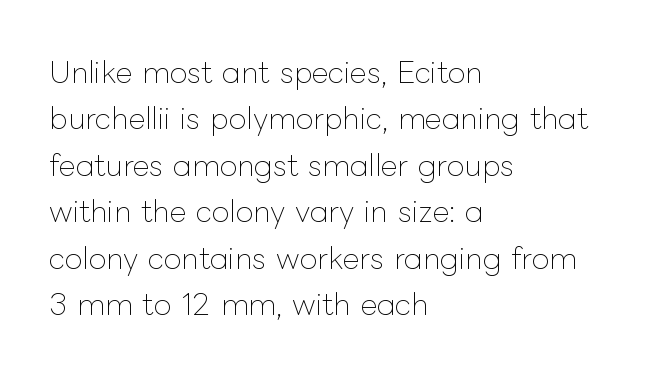
Q: Is the text bold? A: No.
Q: Is the text italic (slanted)? A: No, it is upright.
Q: Is the text underlined? A: No.
Q: How is the paragraph aligned? A: Left-aligned.
Q: Is the spacing between letters normal or unusually wide? A: Normal.
Q: Is the spacing between lines tight, normal or loose? A: Normal.
Q: Width (condensed, normal, or wide)? A: Normal.
Q: Stroke contrast? A: Low.
Q: x-height? A: Medium.
Q: Monospaced? A: No.
